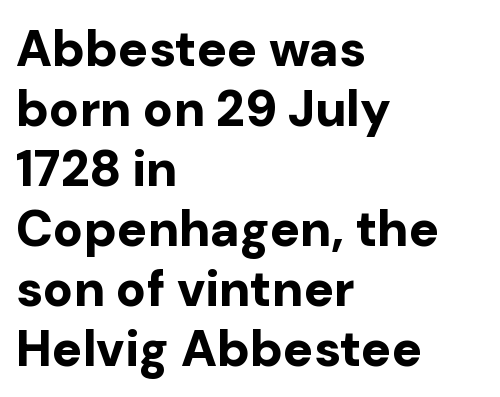
{"serif": "no", "italic": "no", "bold": "yes", "weight": "bold", "width": "normal", "stroke_contrast": "low", "x_height": "medium", "monospaced": "no", "underline": "no", "align": "left", "line_spacing_ratio": 1.2, "letter_spacing": "normal", "letter_spacing_em": 0.0, "glyph_px": 50}
